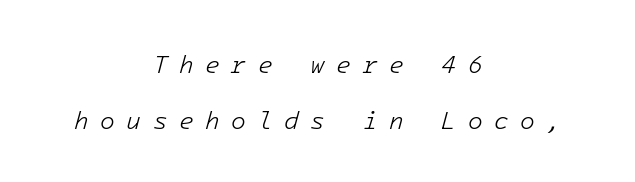
Q: Is the text bold? A: No.
Q: Is the text italic (slanted)? A: Yes, it leans right by about 16 degrees.
Q: Is the text underlined? A: No.
Q: How is the paragraph aligned? A: Centered.
Q: Is the spacing between letters normal or unusually wide? A: Unusually wide.
Q: Is the spacing between lines tight, normal or loose? A: Loose.
